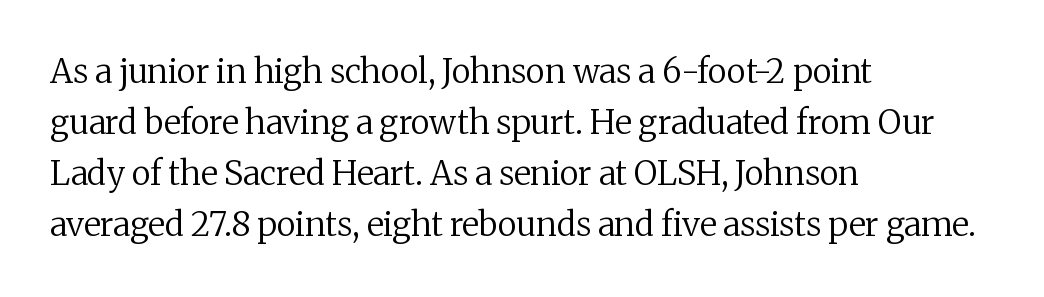
Q: Is the text bold? A: No.
Q: Is the text italic (slanted)? A: No, it is upright.
Q: Is the typeface a serif or a sans-serif typeface? A: Serif.
Q: Is the text underlined? A: No.
Q: How is the paragraph aligned? A: Left-aligned.
Q: Is the spacing between letters normal or unusually wide? A: Normal.
Q: Is the spacing between lines tight, normal or loose? A: Normal.
Q: Width (condensed, normal, or wide)? A: Normal.
Q: Stroke contrast? A: Medium.
Q: x-height? A: Medium.
Q: Monospaced? A: No.
